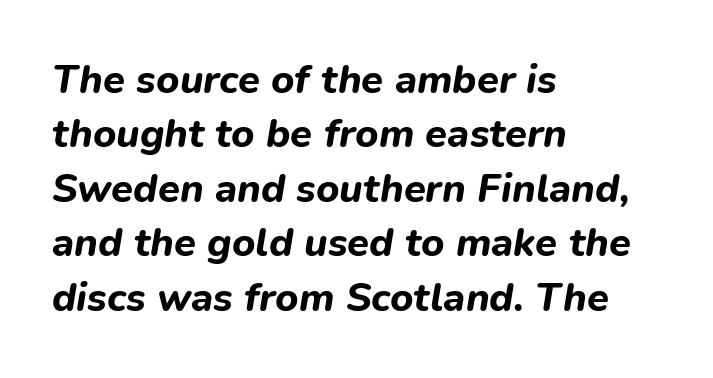
Q: Is the text bold? A: Yes.
Q: Is the text italic (slanted)? A: Yes, it leans right by about 9 degrees.
Q: Is the text underlined? A: No.
Q: How is the paragraph aligned? A: Left-aligned.
Q: Is the spacing between letters normal or unusually wide? A: Normal.
Q: Is the spacing between lines tight, normal or loose? A: Normal.
Q: Width (condensed, normal, or wide)? A: Normal.
Q: Stroke contrast? A: Low.
Q: x-height? A: Medium.
Q: Monospaced? A: No.
